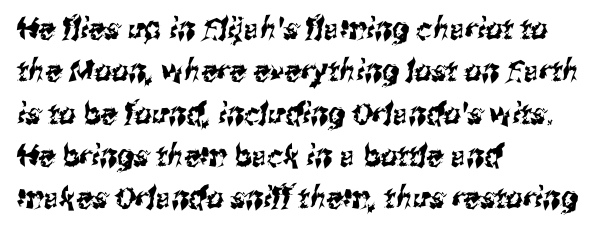
Q: Is the typeface a serif or a sans-serif typeface? A: Sans-serif.
Q: Is the text underlined? A: No.
Q: How is the paragraph aligned? A: Left-aligned.
Q: Is the spacing between letters normal or unusually wide? A: Normal.
Q: Is the spacing between lines tight, normal or loose? A: Normal.
Q: Width (condensed, normal, or wide)? A: Condensed.
Q: Stroke contrast? A: Medium.
Q: x-height? A: Medium.
Q: Monospaced? A: No.
